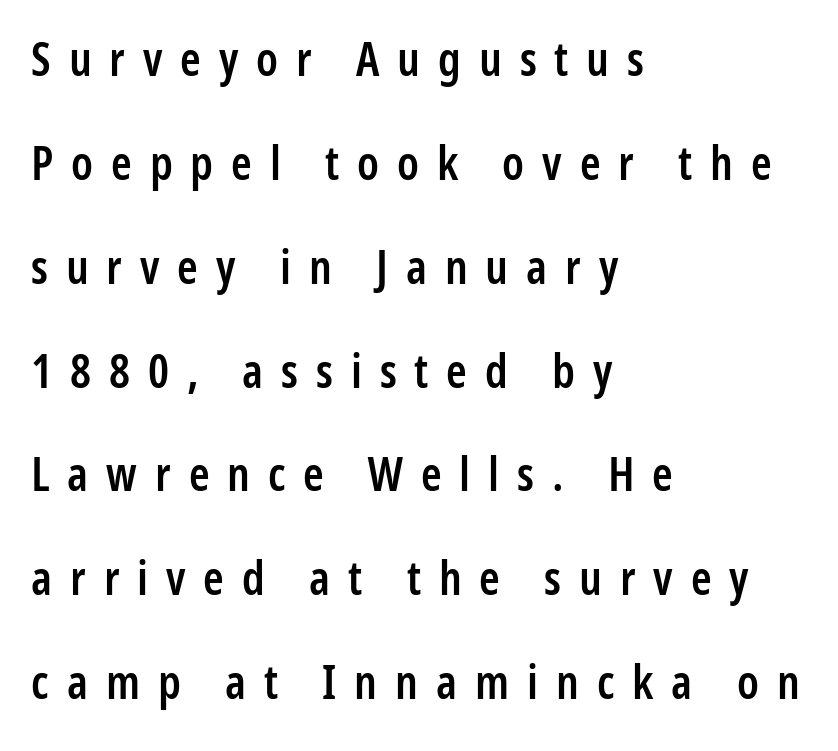
Q: Is the text bold? A: Semi-bold.
Q: Is the text italic (slanted)? A: No, it is upright.
Q: Is the typeface a serif or a sans-serif typeface? A: Sans-serif.
Q: Is the text underlined? A: No.
Q: How is the paragraph aligned? A: Left-aligned.
Q: Is the spacing between letters normal or unusually wide? A: Unusually wide.
Q: Is the spacing between lines tight, normal or loose? A: Loose.
Q: Width (condensed, normal, or wide)? A: Condensed.
Q: Stroke contrast? A: Low.
Q: x-height? A: Medium.
Q: Monospaced? A: No.
